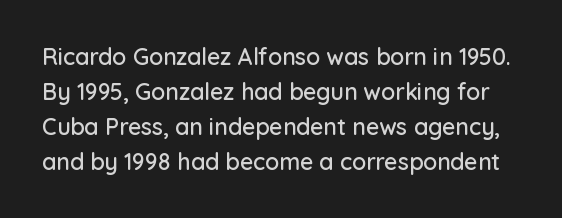
Q: Is the text italic (slanted)? A: No, it is upright.
Q: Is the text underlined? A: No.
Q: Is the spacing between letters normal or unusually wide? A: Normal.
Q: Is the spacing between lines tight, normal or loose? A: Normal.
